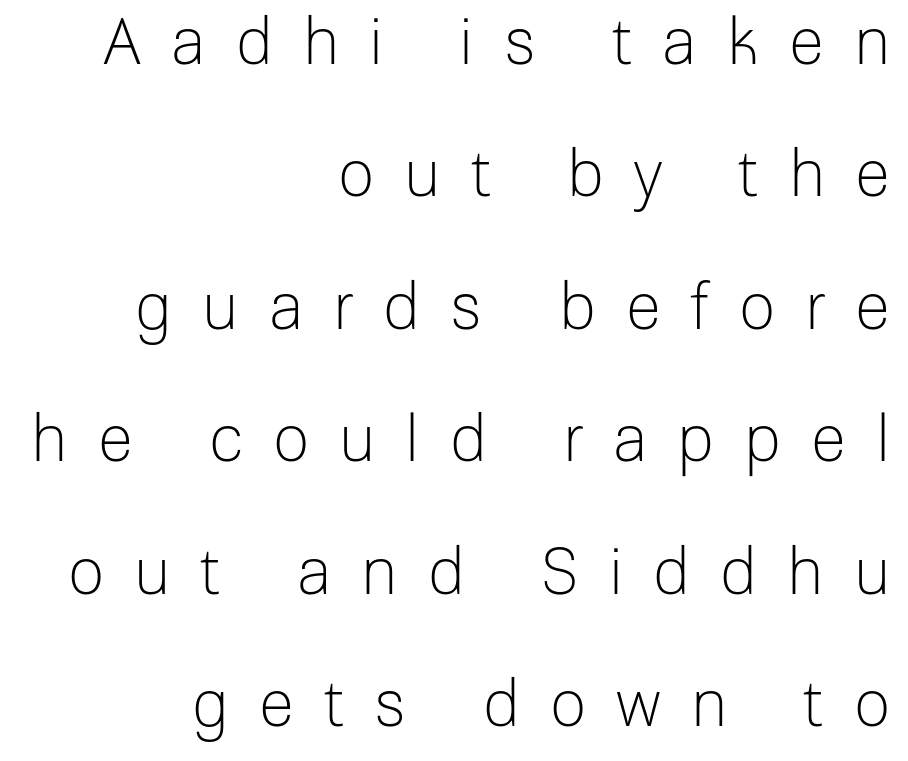
{"serif": "no", "italic": "no", "bold": "no", "weight": "light", "width": "normal", "stroke_contrast": "low", "x_height": "medium", "monospaced": "no", "underline": "no", "align": "right", "line_spacing": "loose", "line_spacing_ratio": 2.07, "letter_spacing": "wide", "letter_spacing_em": 0.47, "glyph_px": 64}
